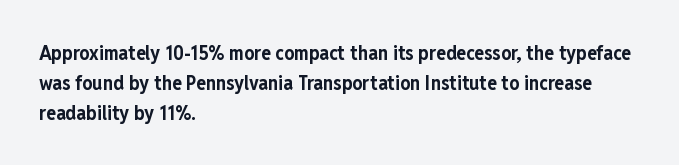
{"italic": "no", "bold": "yes", "underline": "no", "align": "left", "line_spacing": "normal", "line_spacing_ratio": 1.5, "letter_spacing": "normal", "letter_spacing_em": 0.0, "glyph_px": 20}
